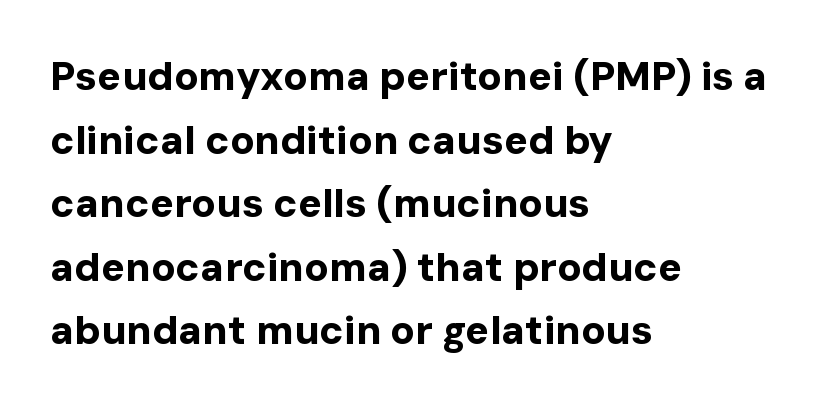
The image shows 40 px bold sans-serif type, upright; set left-aligned, normal line spacing (1.59x), normal letter spacing, not underlined; low stroke contrast and a medium x-height.
